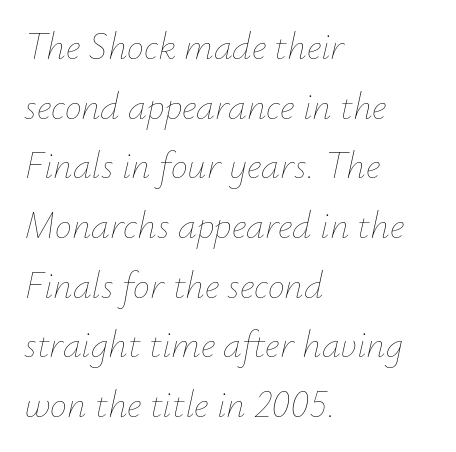
Q: Is the text bold? A: No.
Q: Is the text italic (slanted)? A: Yes, it leans right by about 12 degrees.
Q: Is the text underlined? A: No.
Q: How is the paragraph aligned? A: Left-aligned.
Q: Is the spacing between letters normal or unusually wide? A: Normal.
Q: Is the spacing between lines tight, normal or loose? A: Normal.
Q: Width (condensed, normal, or wide)? A: Normal.
Q: Stroke contrast? A: Low.
Q: x-height? A: Small.
Q: Monospaced? A: No.
